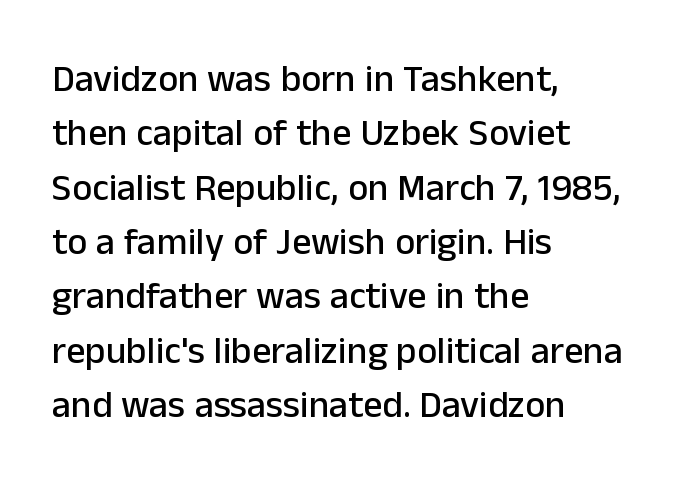
{"serif": "no", "italic": "no", "width": "normal", "stroke_contrast": "low", "x_height": "medium", "monospaced": "no", "underline": "no", "align": "left", "line_spacing": "normal", "line_spacing_ratio": 1.43, "letter_spacing": "normal", "letter_spacing_em": 0.0, "glyph_px": 38}
